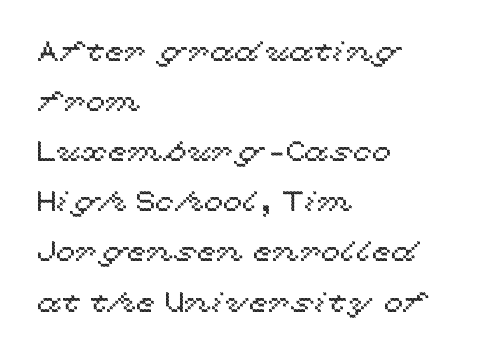
The image shows 28 px wide type; set left-aligned, line spacing 1.79x, normal letter spacing, not underlined; a medium x-height.
